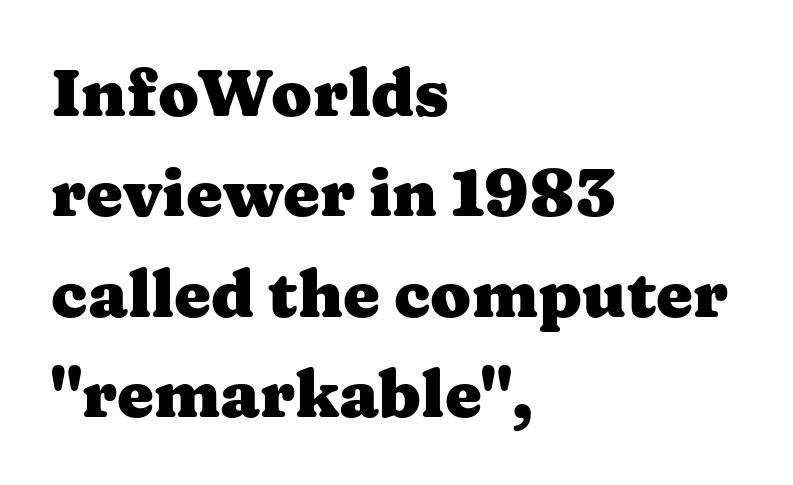
Q: Is the text bold? A: Yes.
Q: Is the text italic (slanted)? A: No, it is upright.
Q: Is the typeface a serif or a sans-serif typeface? A: Serif.
Q: Is the text underlined? A: No.
Q: How is the paragraph aligned? A: Left-aligned.
Q: Is the spacing between letters normal or unusually wide? A: Normal.
Q: Is the spacing between lines tight, normal or loose? A: Normal.
Q: Width (condensed, normal, or wide)? A: Wide.
Q: Stroke contrast? A: Medium.
Q: x-height? A: Medium.
Q: Monospaced? A: No.
